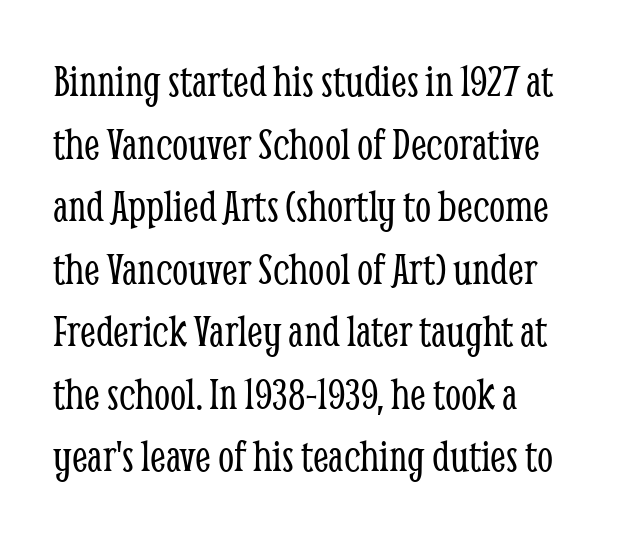
{"serif": "yes", "italic": "no", "bold": "no", "weight": "light", "width": "condensed", "stroke_contrast": "low", "x_height": "medium", "monospaced": "no", "underline": "no", "align": "left", "line_spacing": "normal", "line_spacing_ratio": 1.36, "letter_spacing": "normal", "letter_spacing_em": 0.0, "glyph_px": 46}
